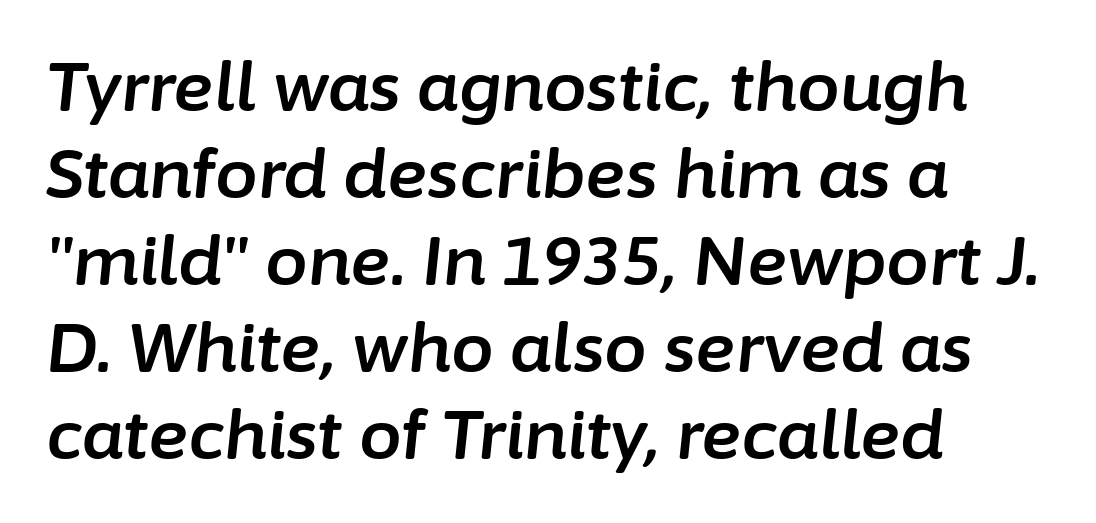
{"italic": "yes", "lean": "right", "slant_degrees": 6, "width": "normal", "stroke_contrast": "low", "x_height": "medium", "monospaced": "no", "underline": "no", "align": "left", "line_spacing": "normal", "line_spacing_ratio": 1.28, "letter_spacing": "normal", "letter_spacing_em": 0.0, "glyph_px": 68}
